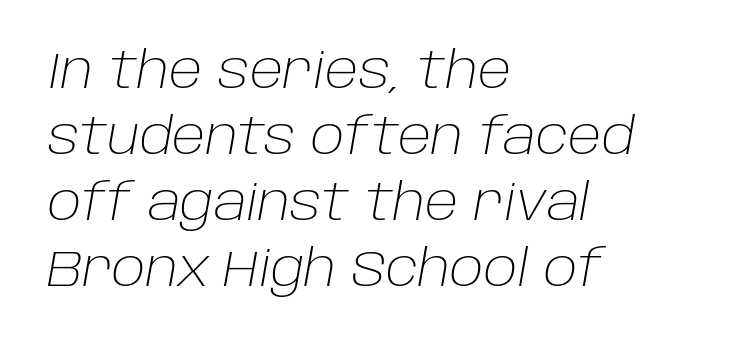
Q: Is the text bold? A: No.
Q: Is the text italic (slanted)? A: Yes, it leans right by about 10 degrees.
Q: Is the text underlined? A: No.
Q: How is the paragraph aligned? A: Left-aligned.
Q: Is the spacing between letters normal or unusually wide? A: Normal.
Q: Is the spacing between lines tight, normal or loose? A: Normal.
Q: Width (condensed, normal, or wide)? A: Normal.
Q: Stroke contrast? A: Low.
Q: x-height? A: Large.
Q: Monospaced? A: No.
